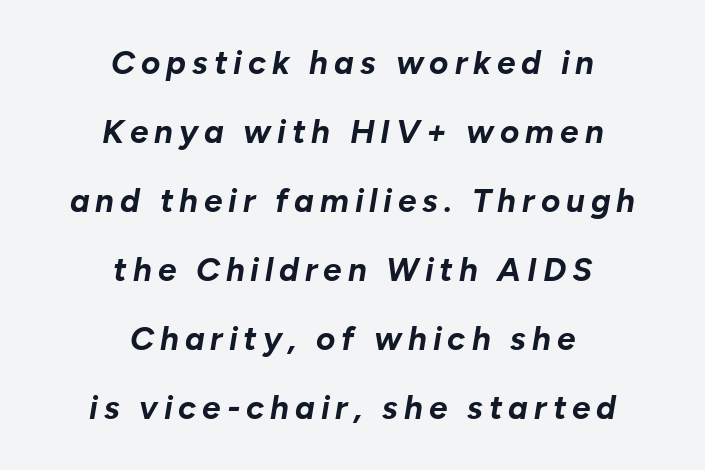
Posture: slanted. A typesetter would call this proportional, since set widths differ per character. If you measured baseline to baseline, you'd find a long distance. What weight is shown? A full bold with thick strokes.
